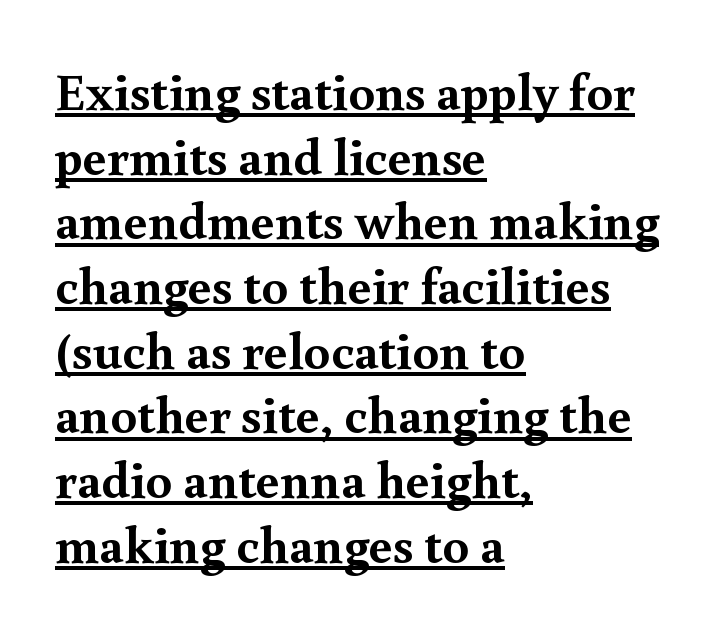
The letters advance in unequal steps, a hallmark of proportional type. Strokes here are thick enough to call this a true bold. Do the letters lean? They stand straight. A typesetter would label this face a serif. The glyphs are accompanied by a horizontal stroke just below them.
